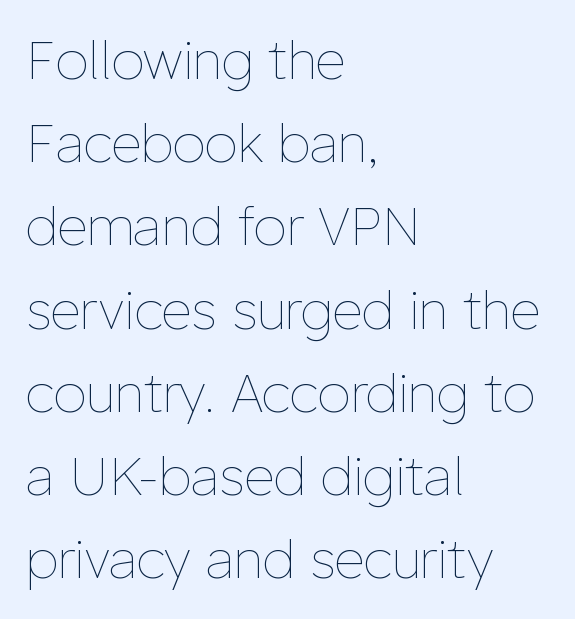
No italicization has been applied; the sample stays upright. The typesetting does not lean heavy: it is not bold. This sample has the flowing, uneven cadence of proportional lettering. If you drew a ruler down the left edge, every line would touch it. Beneath every word, the page is bare. Successive baselines arrive at the customary interval.
